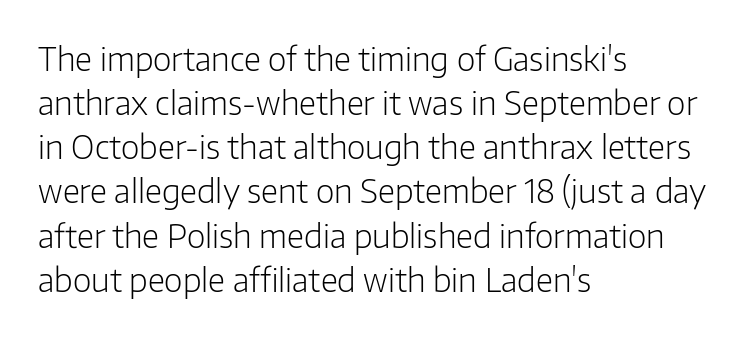
{"serif": "no", "italic": "no", "bold": "no", "weight": "light", "width": "normal", "stroke_contrast": "low", "x_height": "medium", "monospaced": "no", "underline": "no", "align": "left", "line_spacing": "normal", "line_spacing_ratio": 1.38, "letter_spacing": "normal", "letter_spacing_em": 0.0, "glyph_px": 32}
